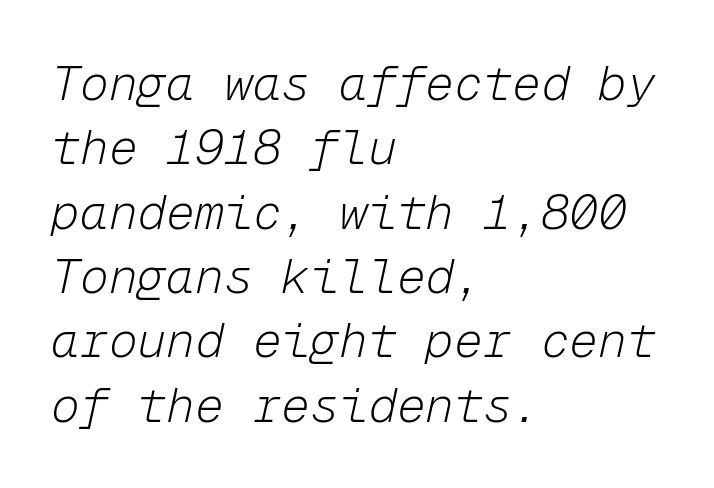
{"italic": "yes", "lean": "right", "slant_degrees": 12, "bold": "no", "weight": "light", "width": "normal", "stroke_contrast": "low", "x_height": "medium", "monospaced": "yes", "underline": "no", "align": "left", "line_spacing": "normal", "line_spacing_ratio": 1.34, "letter_spacing": "normal", "letter_spacing_em": 0.0, "glyph_px": 48}
